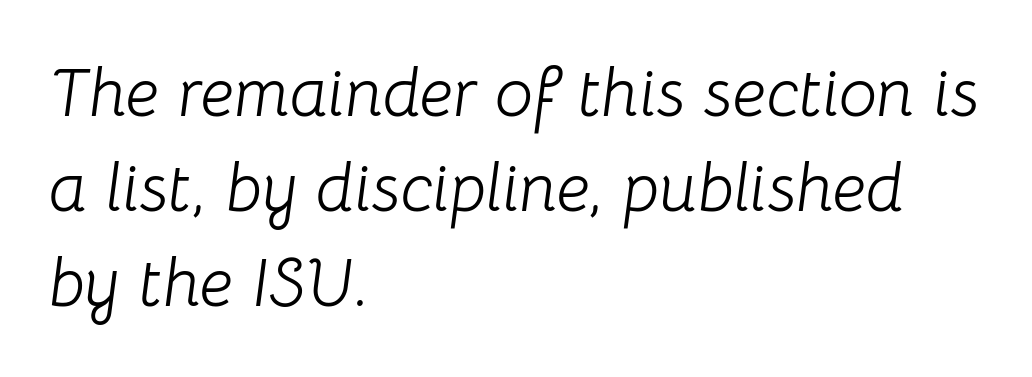
Note the varied advance widths — an 'i' is clearly narrower than an 'm'. Plain, unruled lines of type. The whole block is typeset with a tilt. Characters follow at the spacing the type designer built in.
